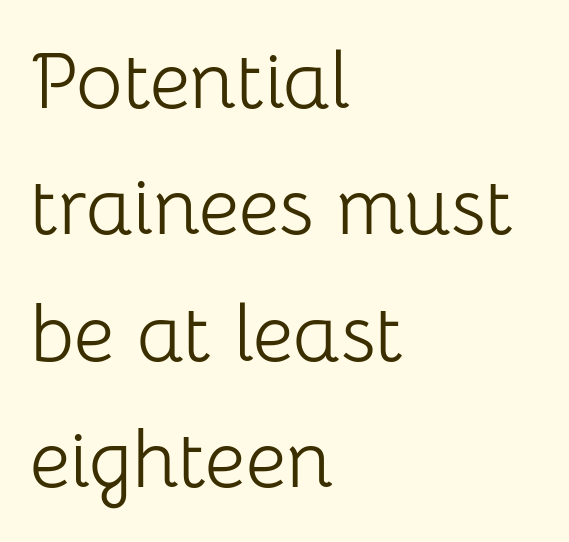
{"serif": "no", "italic": "no", "bold": "no", "weight": "light", "width": "normal", "stroke_contrast": "low", "x_height": "medium", "monospaced": "no", "underline": "no", "align": "left", "line_spacing": "normal", "line_spacing_ratio": 1.58, "letter_spacing": "normal", "letter_spacing_em": 0.0, "glyph_px": 80}
